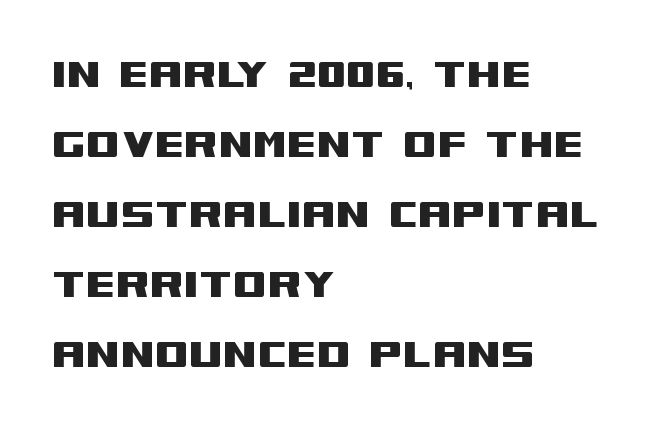
Does the leading feel generous? No, just average. These lines were composed using upright roman letters. Each line starts at the same left margin while the right side varies. The letters advance in unequal steps, a hallmark of proportional type.
